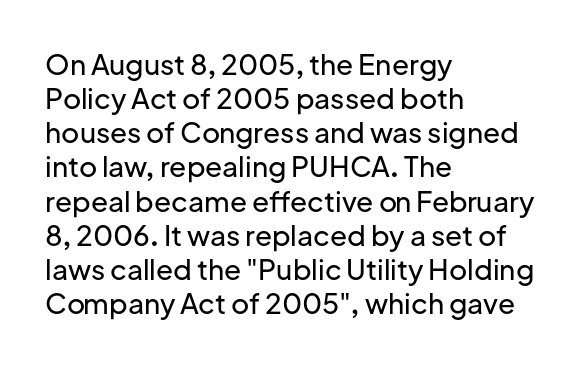
Q: Is the text italic (slanted)? A: No, it is upright.
Q: Is the typeface a serif or a sans-serif typeface? A: Sans-serif.
Q: Is the text underlined? A: No.
Q: How is the paragraph aligned? A: Left-aligned.
Q: Is the spacing between letters normal or unusually wide? A: Normal.
Q: Width (condensed, normal, or wide)? A: Normal.
Q: Stroke contrast? A: Low.
Q: x-height? A: Medium.
Q: Monospaced? A: No.
